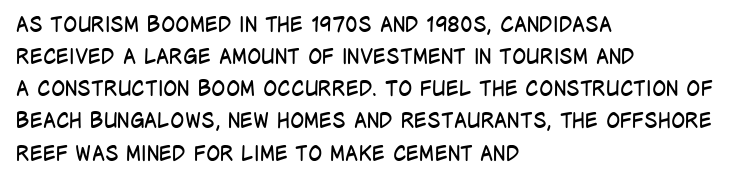
The image shows 21 px text type, upright; set left-aligned, normal line spacing (1.53x), normal letter spacing, not underlined.
